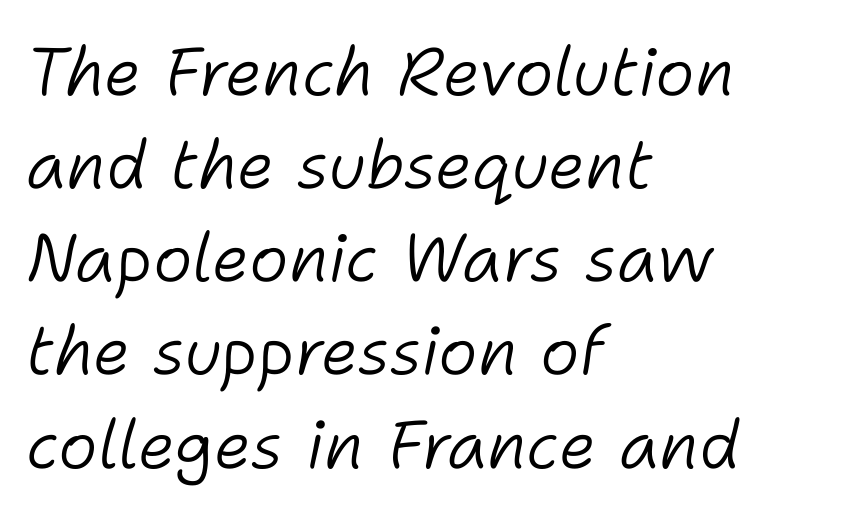
{"italic": "yes", "lean": "right", "slant_degrees": 11, "bold": "no", "weight": "light", "width": "normal", "stroke_contrast": "low", "x_height": "medium", "monospaced": "no", "underline": "no", "align": "left", "line_spacing": "normal", "line_spacing_ratio": 1.39, "letter_spacing": "normal", "letter_spacing_em": 0.0, "glyph_px": 67}
